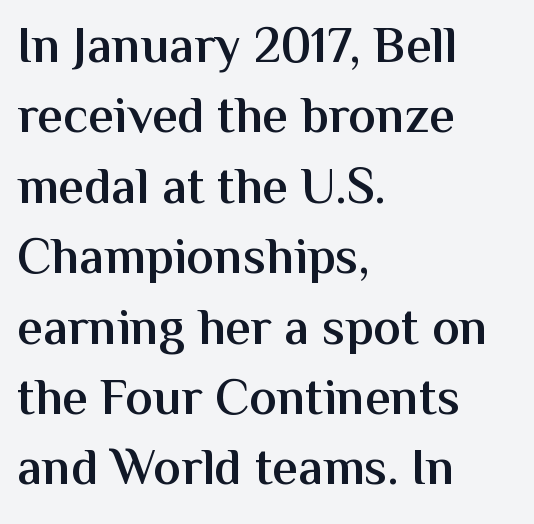
Compared with a centered layout, this one pins lines to the left instead. The rendering shows plain stroke endings on the letterforms — a sans-serif design. The gaps between neighbouring characters are ordinary and unremarkable. The rendering uses natural spacing where letterforms have individual widths. The area under the type is left untouched. As a designer I'd log this as weight 600, semibold.
